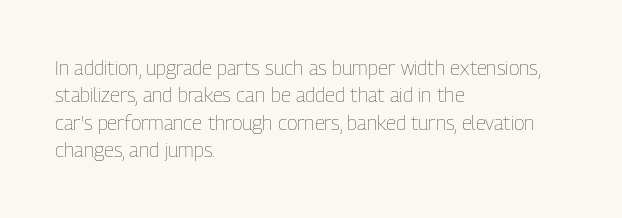
{"italic": "no", "bold": "no", "underline": "no", "align": "left", "line_spacing": "normal", "line_spacing_ratio": 1.37, "letter_spacing": "normal", "letter_spacing_em": 0.0, "glyph_px": 20}
